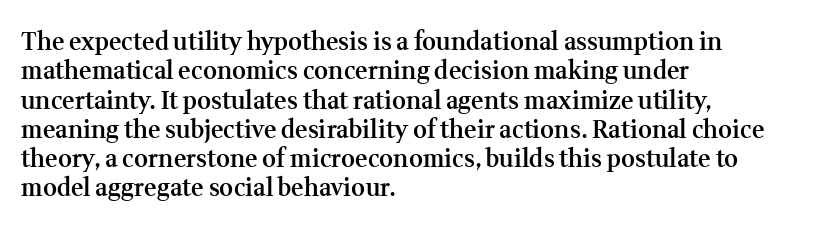
The image shows 24 px text type, upright; set left-aligned, line spacing 1.22x, normal letter spacing, not underlined.
